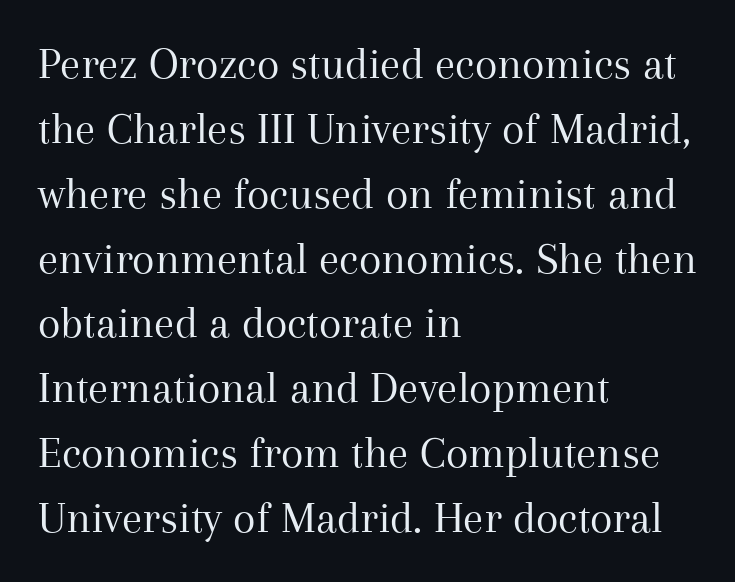
Any mark beneath the type? The region is blank. Varying glyph widths throughout — classic text-font behaviour. The lines sit at an ordinary, default distance from one another. Posture: straight, roman, zero tilt. Check where the strokes stop: tiny serifs finish them off.
